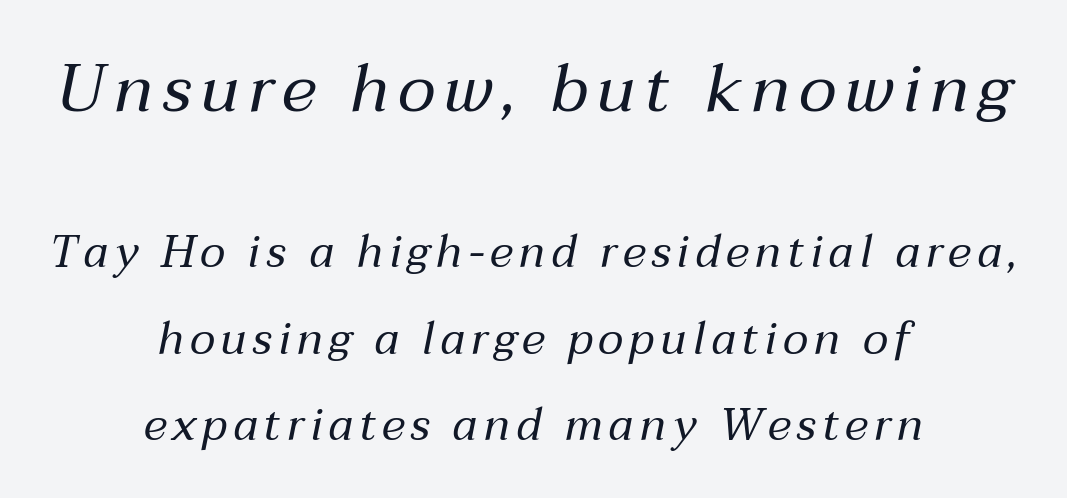
The image shows 67 px regular-weight type, italic (leaning right); set centered, loose line spacing (1.92x), not underlined; the first (top) block is 1.49x larger; medium stroke contrast and a medium x-height.
